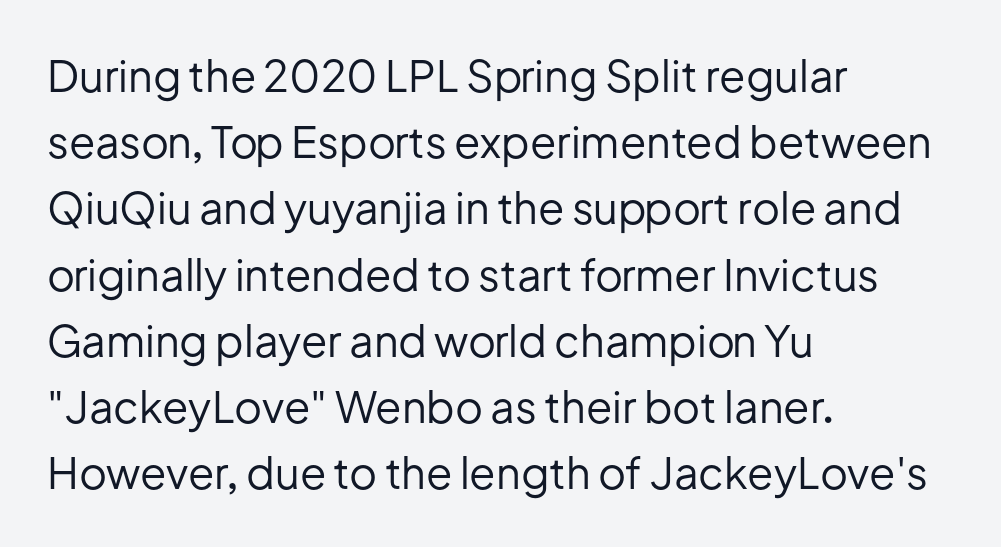
{"serif": "no", "italic": "no", "bold": "no", "weight": "regular", "width": "normal", "stroke_contrast": "low", "x_height": "medium", "monospaced": "no", "underline": "no", "align": "left", "line_spacing": "normal", "line_spacing_ratio": 1.54, "letter_spacing": "normal", "letter_spacing_em": 0.0, "glyph_px": 43}
